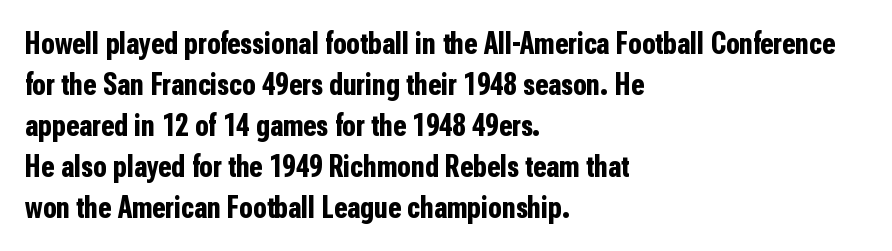
{"serif": "no", "italic": "no", "bold": "yes", "weight": "bold", "width": "condensed", "stroke_contrast": "low", "x_height": "medium", "monospaced": "no", "underline": "no", "align": "left", "line_spacing": "normal", "line_spacing_ratio": 1.32, "letter_spacing": "normal", "letter_spacing_em": 0.0, "glyph_px": 31}
